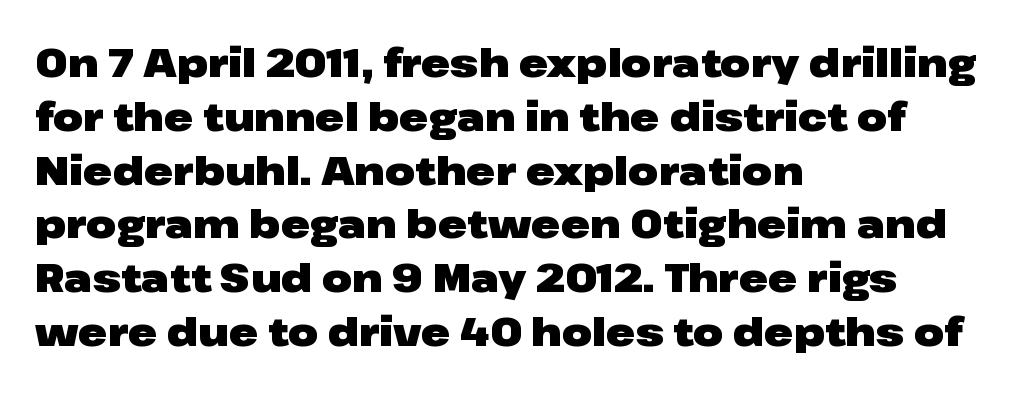
Q: Is the text bold? A: Yes.
Q: Is the text italic (slanted)? A: No, it is upright.
Q: Is the typeface a serif or a sans-serif typeface? A: Sans-serif.
Q: Is the text underlined? A: No.
Q: How is the paragraph aligned? A: Left-aligned.
Q: Is the spacing between letters normal or unusually wide? A: Normal.
Q: Is the spacing between lines tight, normal or loose? A: Normal.
Q: Width (condensed, normal, or wide)? A: Wide.
Q: Stroke contrast? A: Low.
Q: x-height? A: Medium.
Q: Monospaced? A: No.
